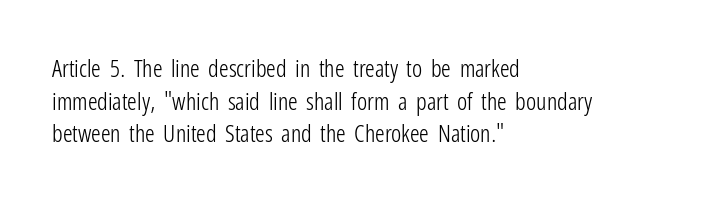
Plain, unruled lines of type. Ordinary non-slanted type is in use. Does extra space separate the letters? No, they use regular spacing. This is not heavy type; no bold has been used. These lines sit exactly where default settings would place them. Reading down the block, your eye returns to a fixed left position each line.
